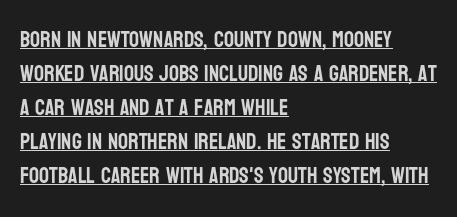
What's the leading like? Ordinary, nothing unusual. Posture: straight, roman, zero tilt. The horizontal fit of the characters is conventional and even. Casual observation: everything's shoved over to the left. A typographer would call this underscored text.
